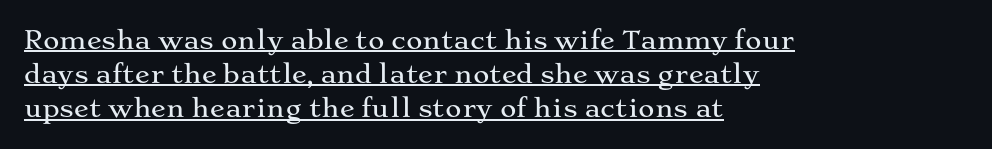
The image shows 25 px text type, upright; set left-aligned, normal line spacing (1.37x), normal letter spacing, underlined.
